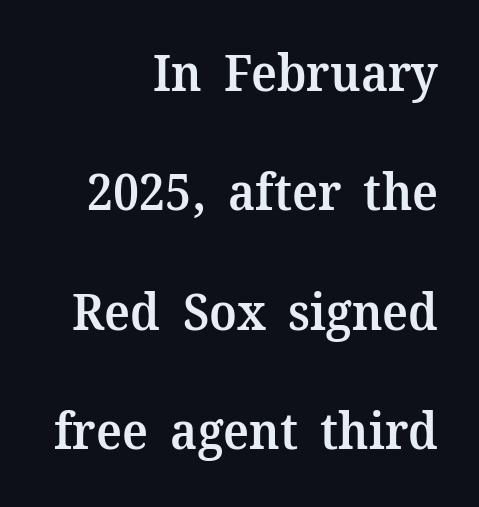
{"serif": "yes", "italic": "no", "bold": "semi", "weight": "semibold", "width": "normal", "stroke_contrast": "medium", "x_height": "medium", "monospaced": "no", "underline": "no", "align": "right", "line_spacing": "loose", "line_spacing_ratio": 2.39, "letter_spacing": "normal", "letter_spacing_em": 0.0, "glyph_px": 50}
